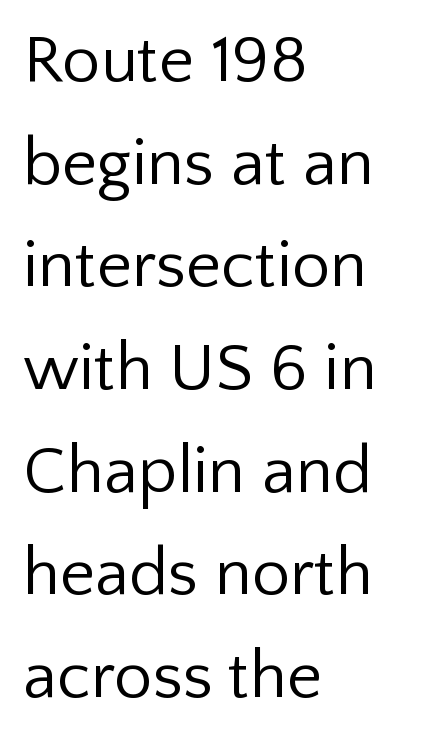
The image shows 68 px regular-weight sans-serif type, upright; set left-aligned, normal line spacing (1.51x), normal letter spacing, not underlined; low stroke contrast and a medium x-height.
